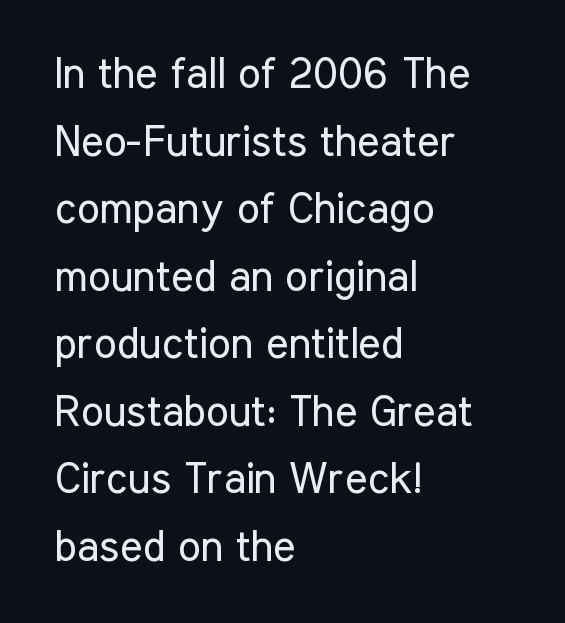
{"serif": "no", "italic": "no", "bold": "no", "weight": "regular", "width": "condensed", "stroke_contrast": "low", "x_height": "medium", "monospaced": "no", "underline": "no", "align": "left", "line_spacing": "normal", "line_spacing_ratio": 1.57, "letter_spacing": "normal", "letter_spacing_em": 0.0, "glyph_px": 43}
